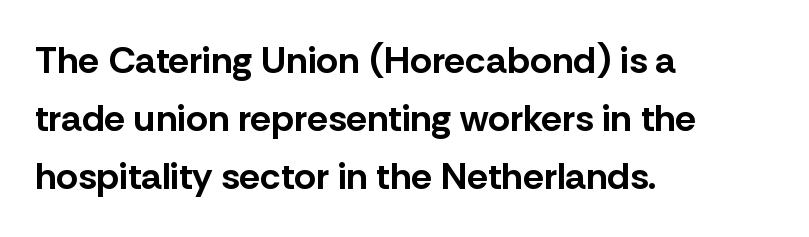
The passage shown is not underscored anywhere. This sample uses a sans-serif face. Upright lettering throughout. Typeset ragged right — the left edge is the straight one.
